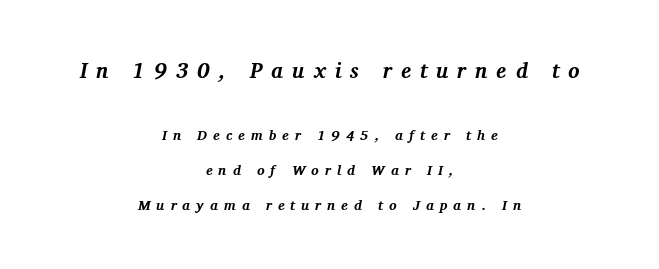
Typesetter's note — upper block bumped up in size, lower block left smaller. The glyphs look as if they've been sheared to an angle. Loosely led — the rows are spread out. Heavy, bold letterforms. Between one letter and the next there's a generous, obvious gap. One-word summary of the alignment: center.
